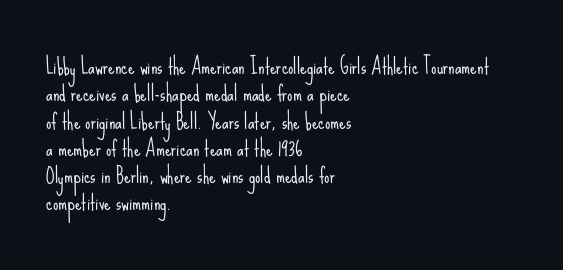
Q: Is the text bold? A: No.
Q: Is the text italic (slanted)? A: No, it is upright.
Q: Is the text underlined? A: No.
Q: How is the paragraph aligned? A: Left-aligned.
Q: Is the spacing between letters normal or unusually wide? A: Normal.
Q: Is the spacing between lines tight, normal or loose? A: Normal.
